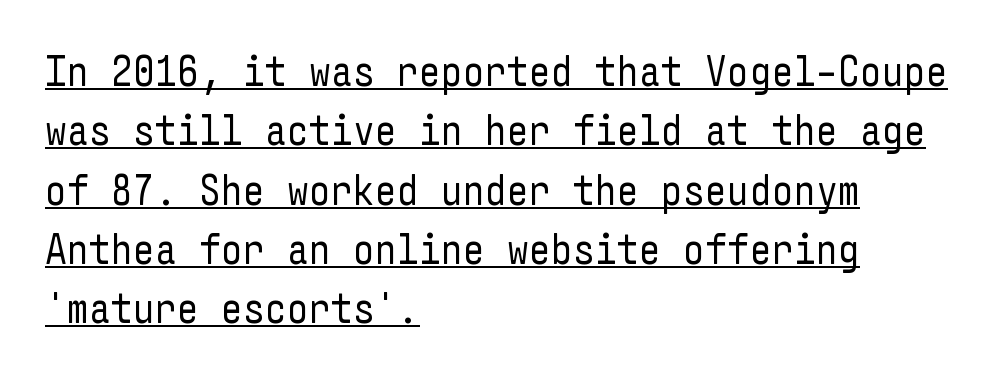
{"serif": "no", "italic": "no", "bold": "no", "weight": "regular", "width": "condensed", "stroke_contrast": "low", "x_height": "medium", "underline": "yes", "align": "left", "line_spacing": "normal", "line_spacing_ratio": 1.38, "letter_spacing": "normal", "letter_spacing_em": 0.0, "glyph_px": 43}
